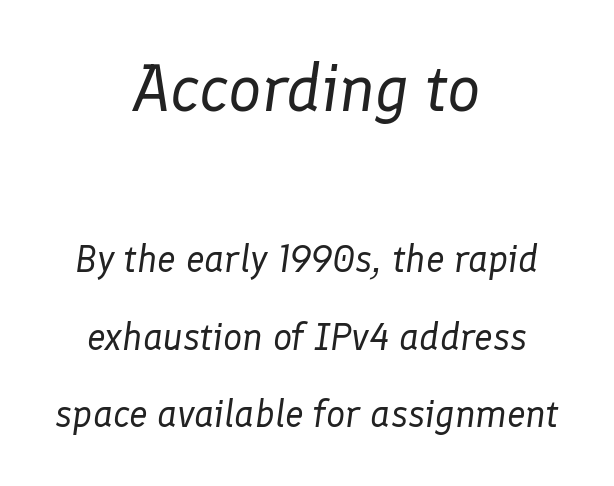
Q: Is the text bold? A: No.
Q: Is the text italic (slanted)? A: Yes, it leans right by about 8 degrees.
Q: Is the text underlined? A: No.
Q: How is the paragraph aligned? A: Centered.
Q: Is the spacing between letters normal or unusually wide? A: Normal.
Q: Is the spacing between lines tight, normal or loose? A: Loose.
Q: Which block of text is set in a larger size, the first (top) or the second (bottom)? A: The first (top) one.
Q: Width (condensed, normal, or wide)? A: Normal.
Q: Stroke contrast? A: Low.
Q: x-height? A: Medium.
Q: Monospaced? A: No.
